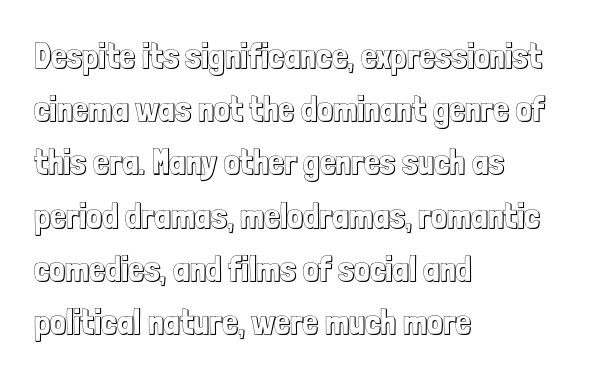
The image shows 35 px condensed type, upright; set left-aligned, normal line spacing (1.52x), normal letter spacing, not underlined; a medium x-height.
